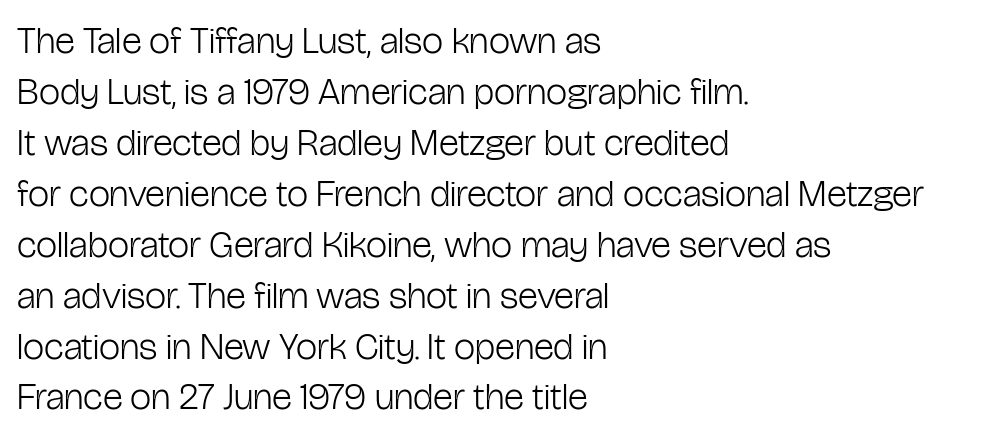
{"serif": "no", "italic": "no", "bold": "no", "weight": "light", "width": "condensed", "stroke_contrast": "low", "x_height": "medium", "monospaced": "no", "underline": "no", "align": "left", "line_spacing": "normal", "line_spacing_ratio": 1.34, "letter_spacing": "normal", "letter_spacing_em": 0.0, "glyph_px": 38}
